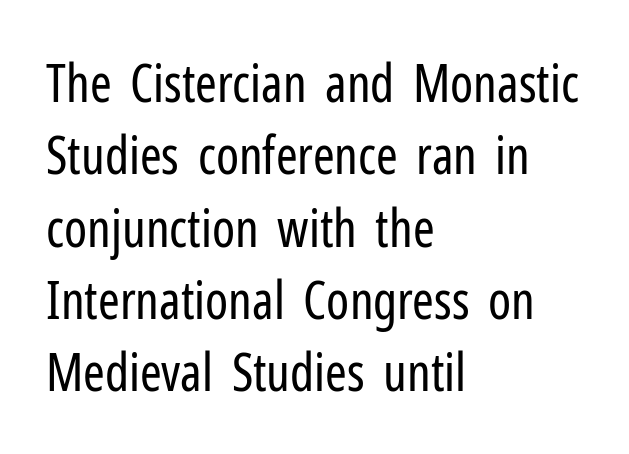
The image shows 52 px regular-weight, condensed sans-serif type, upright; set left-aligned, normal line spacing (1.39x), normal letter spacing, not underlined; low stroke contrast and a medium x-height.
